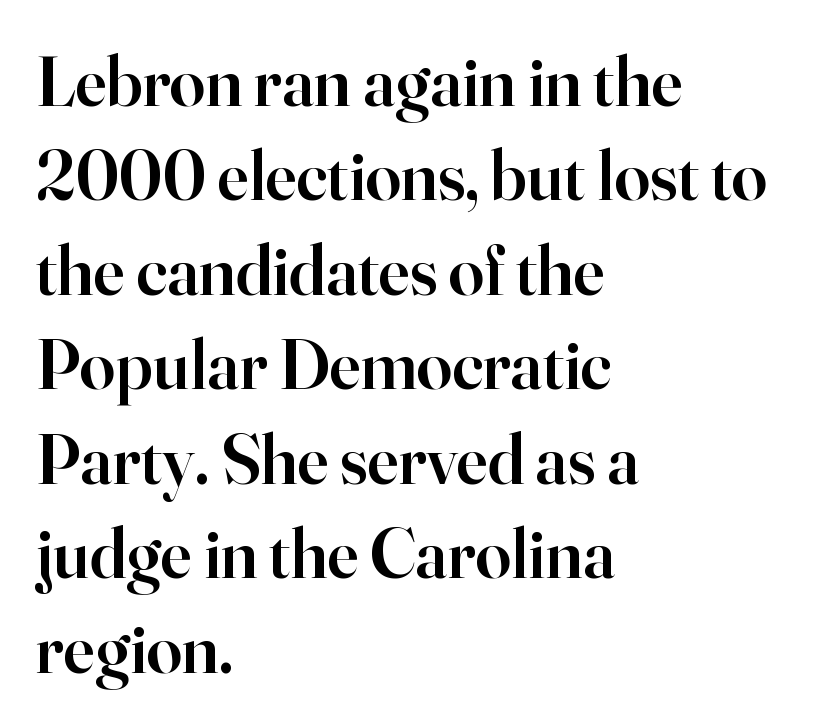
{"serif": "yes", "italic": "no", "bold": "semi", "weight": "semibold", "width": "normal", "stroke_contrast": "high", "x_height": "small", "monospaced": "no", "underline": "no", "align": "left", "line_spacing": "normal", "line_spacing_ratio": 1.33, "letter_spacing": "normal", "letter_spacing_em": 0.0, "glyph_px": 71}
